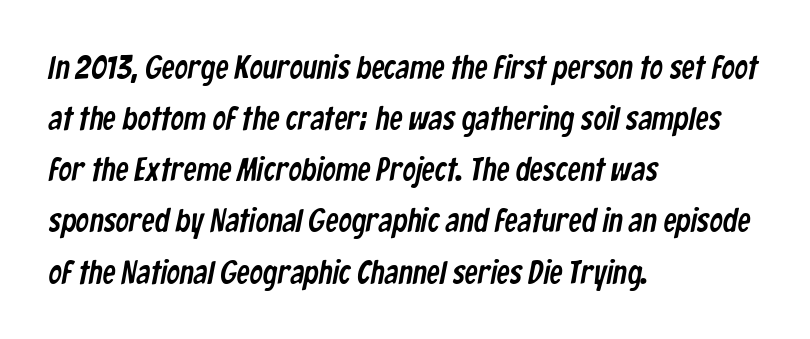
Nobody touched the tracking dial on this one. Rows of type keep a routine distance in the vertical direction. Classification — sans serif. Proportional: the letters do not fall into vertical columns. A clean baseline with only descenders dipping below it.
